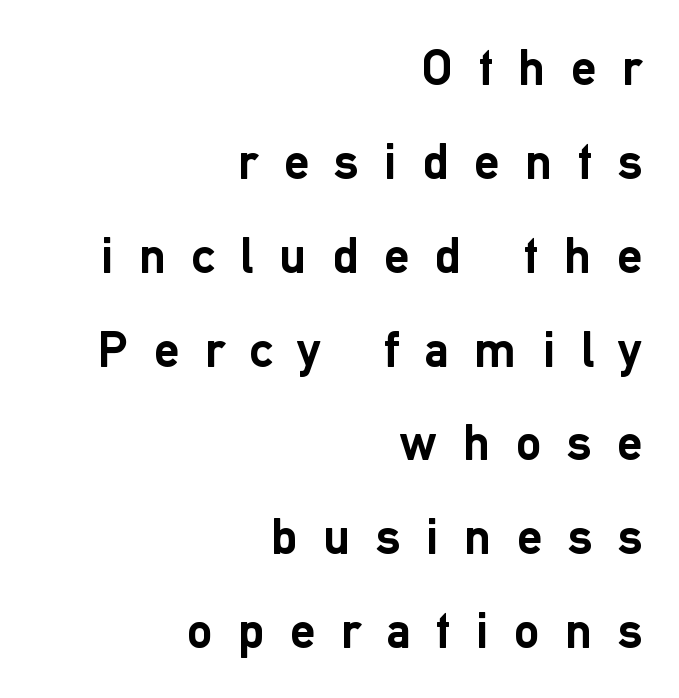
{"serif": "no", "italic": "no", "bold": "yes", "weight": "semibold", "width": "normal", "stroke_contrast": "low", "x_height": "medium", "monospaced": "no", "underline": "no", "align": "right", "line_spacing_ratio": 1.84, "letter_spacing": "wide", "letter_spacing_em": 0.5, "glyph_px": 51}
